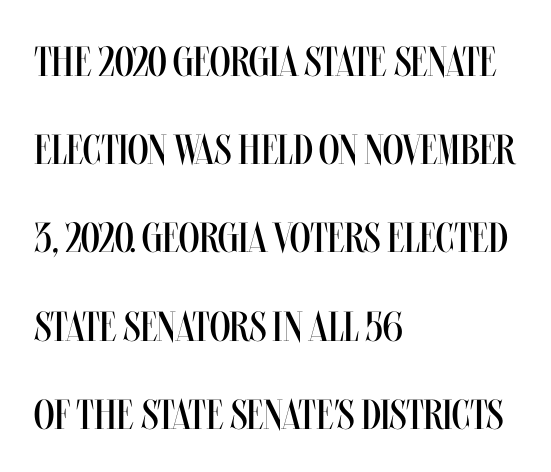
The zone under the glyphs is completely vacant. These lines stand farther apart than default settings would place them. The passage shown has conventional tracking throughout. Posture: straight, roman, zero tilt. Is this a fixed-width face? No — the glyphs have proportional, varying widths. Summary of weight: not heavy and not bold.
